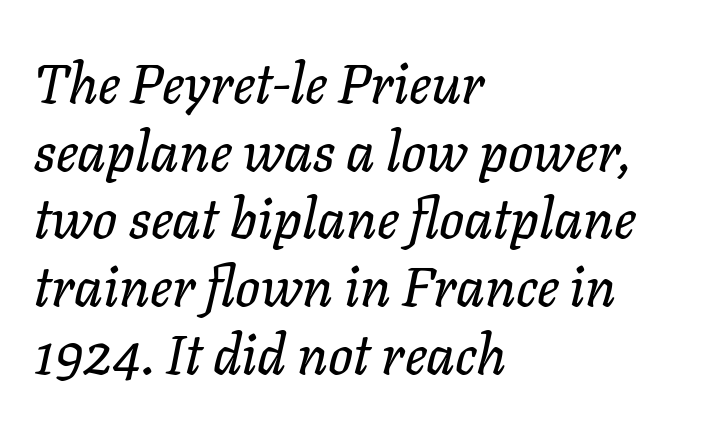
Notice how the stems are inclined rather than vertical — that's the hallmark of italics. Descenders are the only things crossing below the line. Nothing unusual about the tracking: characters are spaced as the font intends. The face used here is proportionally spaced, like ordinary book or web type.
